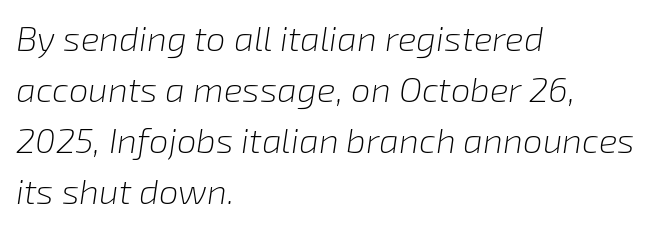
{"italic": "yes", "lean": "right", "slant_degrees": 8, "bold": "no", "weight": "light", "width": "normal", "stroke_contrast": "low", "x_height": "medium", "monospaced": "no", "underline": "no", "align": "left", "line_spacing": "normal", "line_spacing_ratio": 1.46, "letter_spacing": "normal", "letter_spacing_em": 0.0, "glyph_px": 35}
